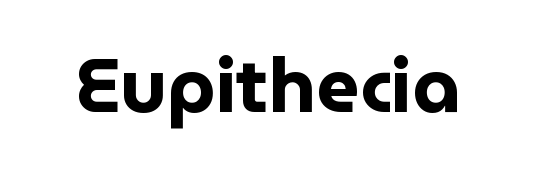
The image shows 76 px bold sans-serif type, upright; set normal letter spacing, not underlined; low stroke contrast and a medium x-height.
